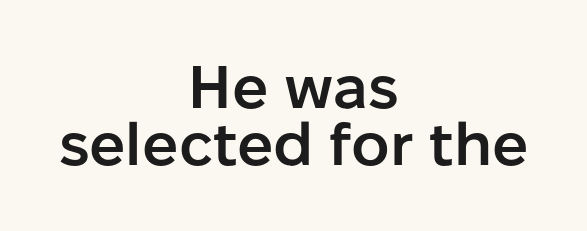
{"serif": "no", "italic": "no", "bold": "semi", "weight": "semibold", "width": "normal", "stroke_contrast": "low", "x_height": "medium", "monospaced": "no", "underline": "no", "align": "center", "line_spacing": "tight", "line_spacing_ratio": 0.95, "letter_spacing": "normal", "letter_spacing_em": 0.0, "glyph_px": 60}
